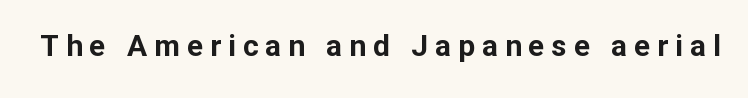
Font category for this specimen: sans-serif. This is roman type, the default non-slanted kind. Heavy-handed strokes throughout: this text is bold. The tracking reads as deliberately expanded to a designer's eye. Varying glyph widths throughout — classic text-font behaviour. Unmarked baselines from the first word to the last.
